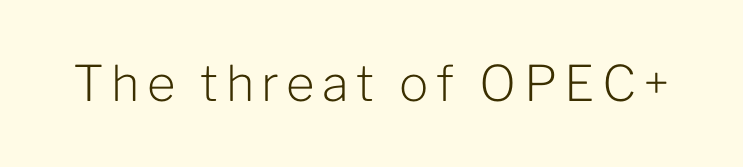
The image shows 49 px light sans-serif type, upright; set not underlined; low stroke contrast and a medium x-height.
